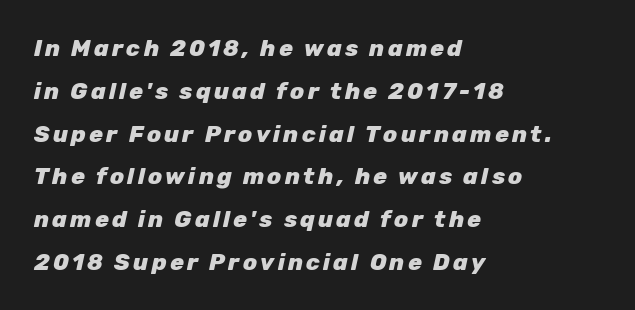
The image shows 23 px bold type, italic (leaning right); set left-aligned, line spacing 1.86x, not underlined.
